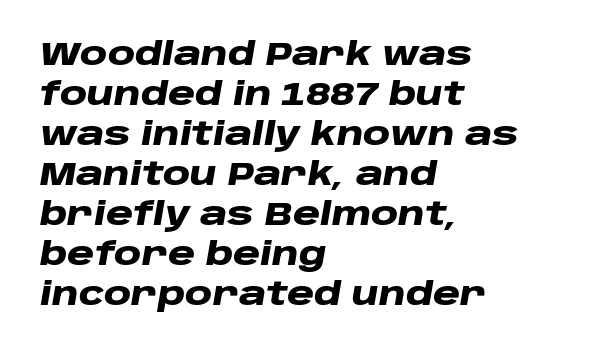
Spacing verdict: proportional, widths tailored to each character. Anything drawn beneath the words? Only blank space. What weight is shown? A full bold with thick strokes. The type is set solid horizontally, with unmodified tracking. Italic? Definitely — the glyphs are oblique.
